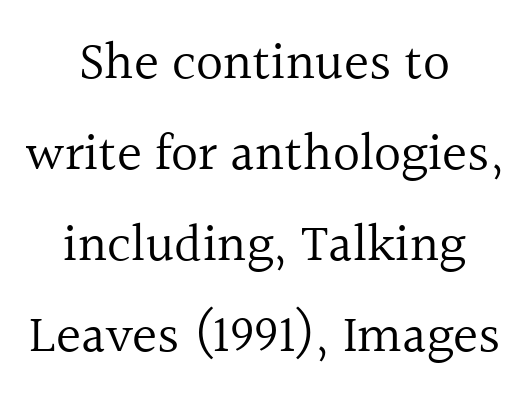
{"serif": "yes", "italic": "no", "bold": "no", "weight": "regular", "width": "normal", "x_height": "medium", "monospaced": "no", "underline": "no", "align": "center", "line_spacing_ratio": 1.72, "letter_spacing": "normal", "letter_spacing_em": 0.0, "glyph_px": 53}
